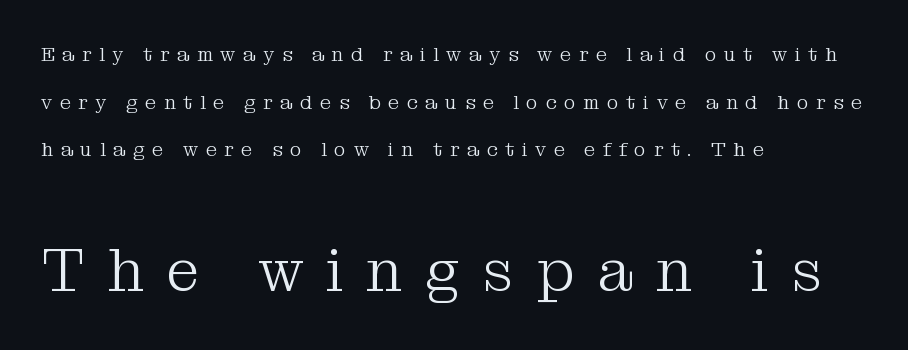
The image shows 60 px light serif type, upright; set left-aligned, loose line spacing (2.38x), unusually wide letter spacing (+0.38 em), not underlined; the second (bottom) block is 3.0x larger; medium stroke contrast and a medium x-height.
